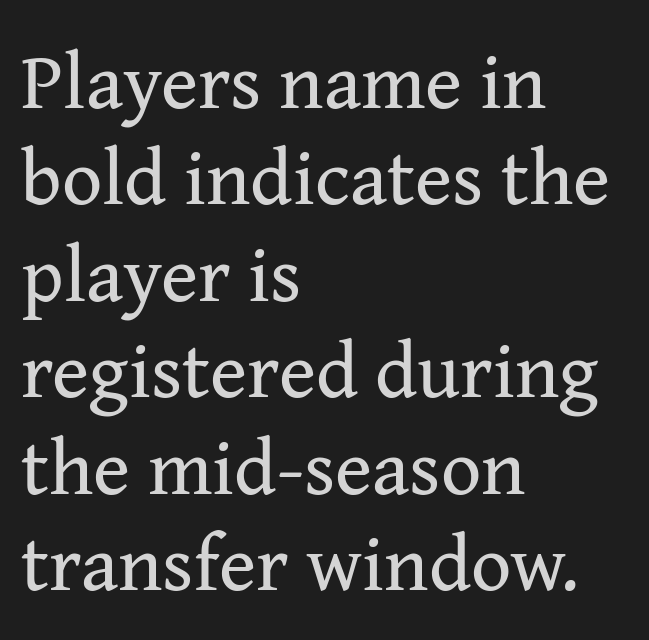
The image shows 79 px regular-weight serif type, upright; set left-aligned, line spacing 1.22x, normal letter spacing, not underlined; medium stroke contrast and a medium x-height.
